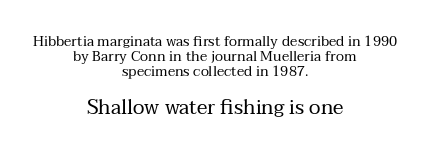
Q: Is the text bold? A: No.
Q: Is the text italic (slanted)? A: No, it is upright.
Q: Is the text underlined? A: No.
Q: How is the paragraph aligned? A: Centered.
Q: Is the spacing between letters normal or unusually wide? A: Normal.
Q: Is the spacing between lines tight, normal or loose? A: Tight.
Q: Which block of text is set in a larger size, the first (top) or the second (bottom)? A: The second (bottom) one.
